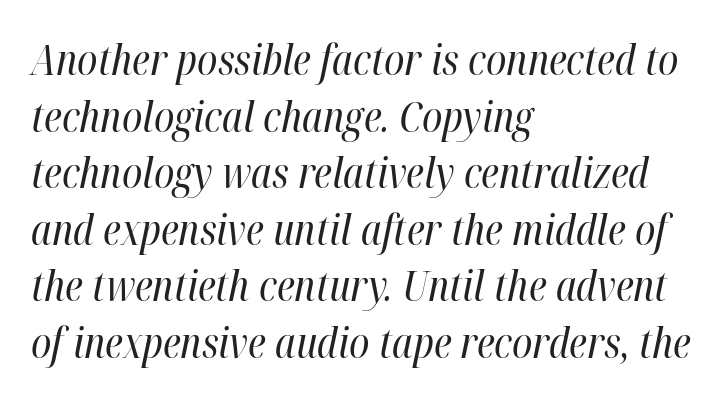
{"italic": "yes", "lean": "right", "slant_degrees": 12, "bold": "no", "weight": "regular", "width": "condensed", "stroke_contrast": "high", "x_height": "medium", "monospaced": "no", "underline": "no", "align": "left", "line_spacing": "normal", "line_spacing_ratio": 1.38, "letter_spacing": "normal", "letter_spacing_em": 0.0, "glyph_px": 41}
